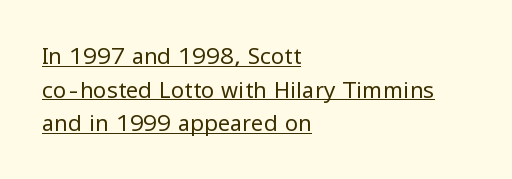
{"italic": "no", "bold": "no", "underline": "yes", "align": "left", "line_spacing": "normal", "line_spacing_ratio": 1.53, "letter_spacing": "normal", "letter_spacing_em": 0.0, "glyph_px": 22}
